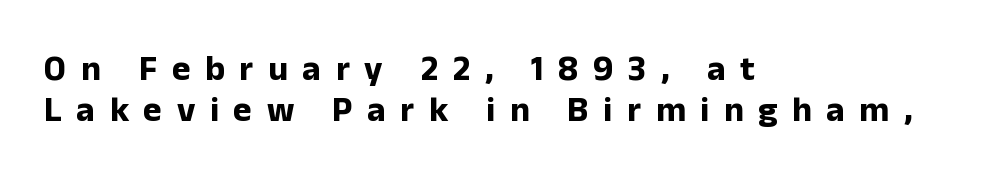
Compared with a centered layout, this one pins lines to the left instead. The string is rendered with underlining switched off. The letters advance in unequal steps, a hallmark of proportional type. The type sits square on the baseline with zero lean. These lines carry a lot of weight — the face is fully bold. In terms of letterform style, serifs are entirely absent.
